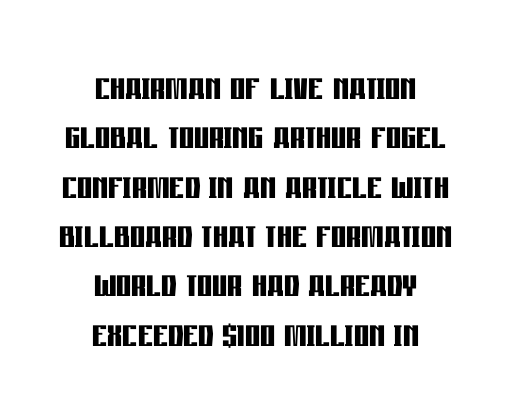
Q: Is the text bold? A: Yes.
Q: Is the text italic (slanted)? A: No, it is upright.
Q: Is the typeface a serif or a sans-serif typeface? A: Sans-serif.
Q: Is the text underlined? A: No.
Q: How is the paragraph aligned? A: Centered.
Q: Is the spacing between letters normal or unusually wide? A: Normal.
Q: Is the spacing between lines tight, normal or loose? A: Tight.
Q: Width (condensed, normal, or wide)? A: Condensed.
Q: Stroke contrast? A: Low.
Q: x-height? A: Large.
Q: Monospaced? A: No.
